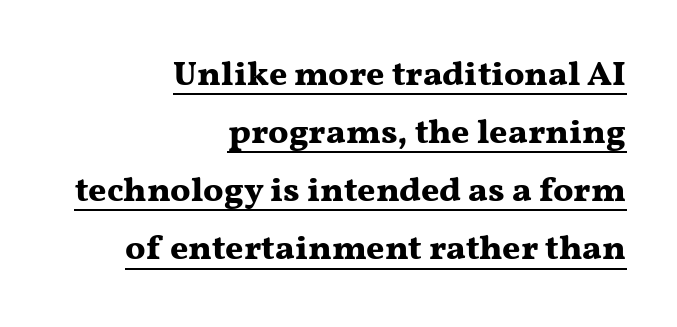
The image shows 35 px bold, wide serif type, upright; set right-aligned, normal line spacing (1.66x), normal letter spacing, underlined; medium stroke contrast and a medium x-height.
